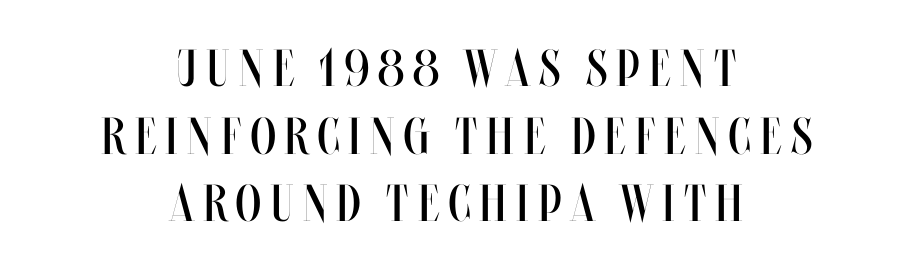
Q: Is the text bold? A: No.
Q: Is the text italic (slanted)? A: No, it is upright.
Q: Is the text underlined? A: No.
Q: How is the paragraph aligned? A: Centered.
Q: Is the spacing between lines tight, normal or loose? A: Normal.
Q: Width (condensed, normal, or wide)? A: Condensed.
Q: Stroke contrast? A: Medium.
Q: x-height? A: Large.
Q: Monospaced? A: No.
